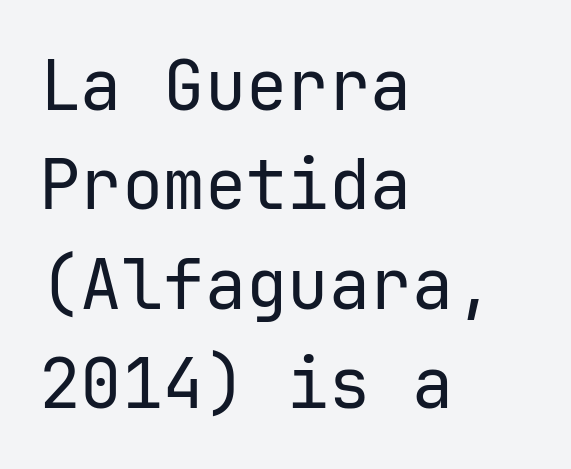
{"serif": "no", "italic": "no", "bold": "no", "weight": "regular", "width": "normal", "stroke_contrast": "low", "x_height": "medium", "monospaced": "yes", "underline": "no", "align": "left", "line_spacing": "normal", "line_spacing_ratio": 1.44, "letter_spacing": "normal", "letter_spacing_em": 0.0, "glyph_px": 69}
